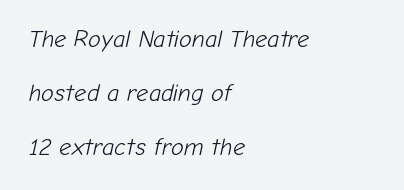
The image shows 24 px text type, italic (leaning right); set left-aligned, loose line spacing (2.25x), normal letter spacing, not underlined.
